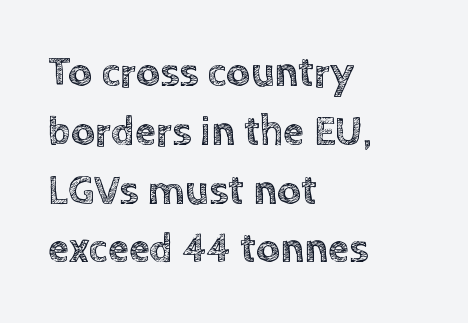
The image shows 42 px text type, upright; set left-aligned, normal line spacing (1.4x), normal letter spacing, not underlined; a large x-height.
